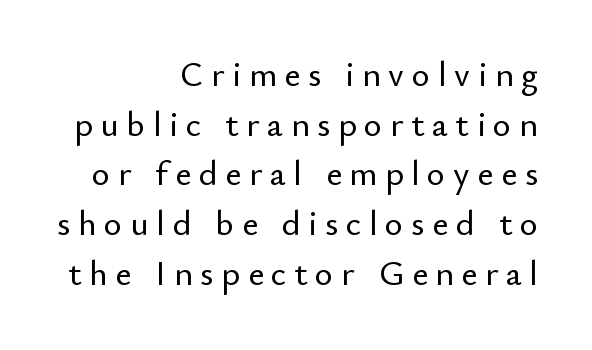
The image shows 35 px sans-serif type, upright; set right-aligned, normal line spacing (1.42x), unusually wide letter spacing (+0.22 em), not underlined; low stroke contrast and a small x-height.
